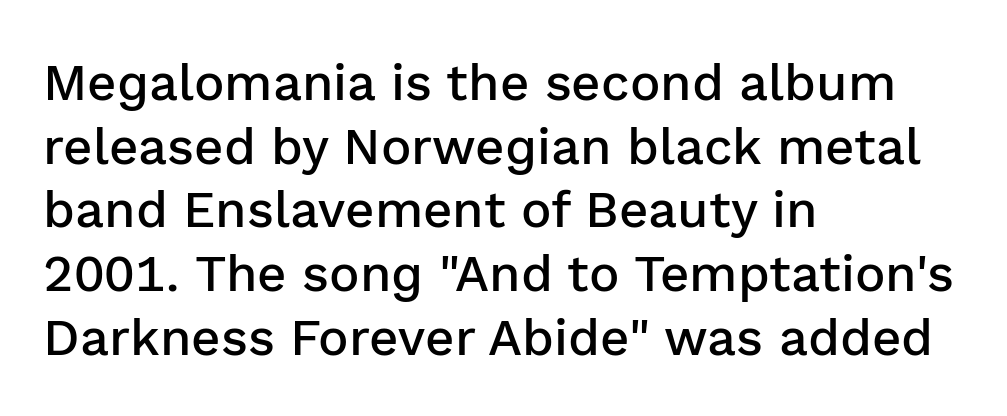
{"serif": "no", "italic": "no", "bold": "semi", "weight": "semibold", "width": "normal", "stroke_contrast": "low", "x_height": "medium", "monospaced": "no", "underline": "no", "align": "left", "line_spacing": "normal", "line_spacing_ratio": 1.25, "letter_spacing": "normal", "letter_spacing_em": 0.0, "glyph_px": 51}
